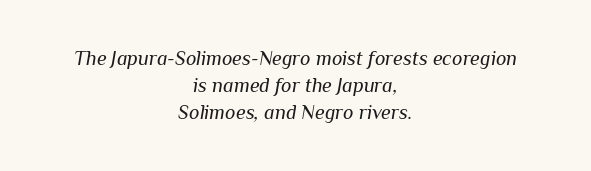
Notice how descenders clear the ascenders below comfortably — that's standard leading. The glyphs look as if they've been sheared to an angle. Compared with a typical body face, this is equally light or lighter still. The strip under each line holds only bare page. The face used here is rendered with its standard letterfit. The lines in this sample share a center point and differ in where they start and stop.
